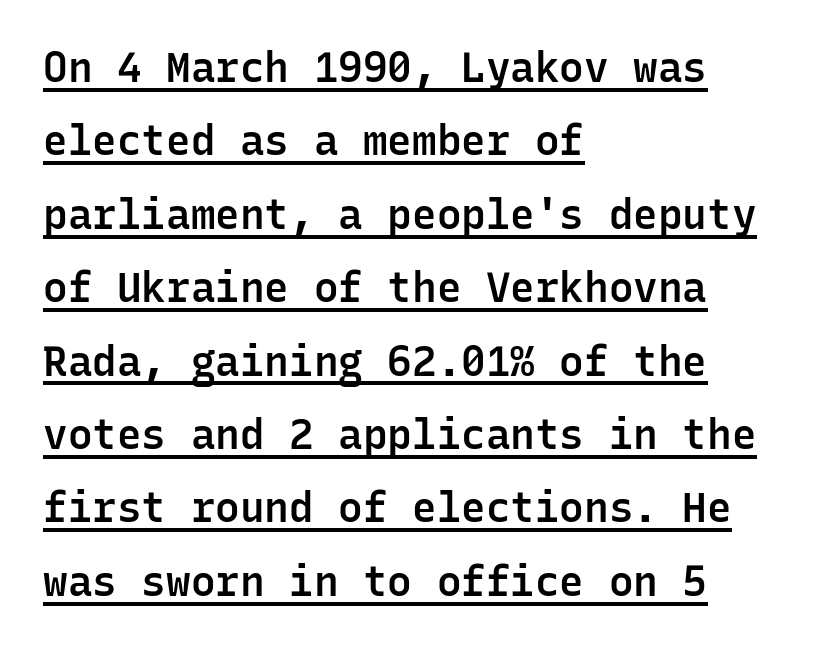
{"serif": "no", "italic": "no", "bold": "semi", "weight": "semibold", "width": "normal", "stroke_contrast": "low", "x_height": "medium", "monospaced": "yes", "underline": "yes", "align": "left", "line_spacing_ratio": 1.79, "letter_spacing": "normal", "letter_spacing_em": 0.0, "glyph_px": 41}
